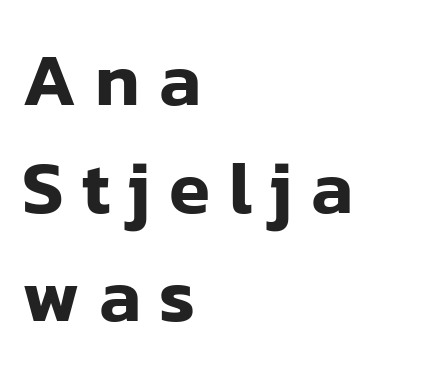
{"serif": "no", "italic": "no", "width": "normal", "stroke_contrast": "low", "x_height": "medium", "monospaced": "no", "underline": "no", "align": "left", "line_spacing": "normal", "line_spacing_ratio": 1.44, "letter_spacing": "wide", "letter_spacing_em": 0.25, "glyph_px": 75}
